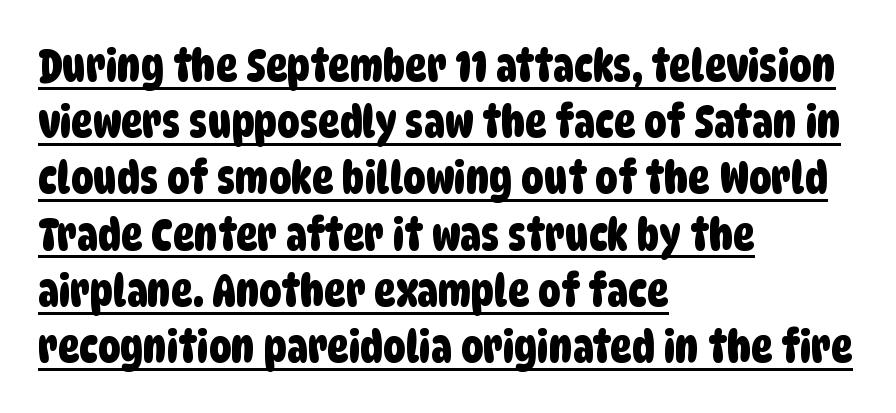
{"serif": "no", "width": "condensed", "stroke_contrast": "low", "x_height": "large", "monospaced": "no", "underline": "yes", "align": "left", "line_spacing": "normal", "line_spacing_ratio": 1.25, "letter_spacing": "normal", "letter_spacing_em": 0.0, "glyph_px": 45}
